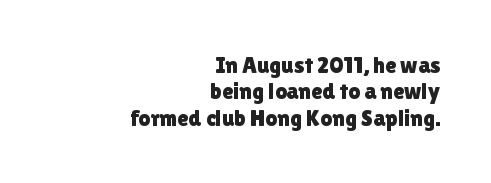
{"italic": "no", "underline": "no", "align": "right", "line_spacing": "tight", "line_spacing_ratio": 1.15, "letter_spacing": "normal", "letter_spacing_em": 0.0, "glyph_px": 23}
